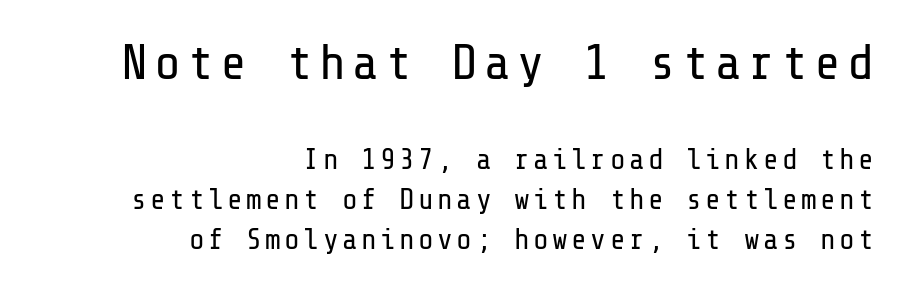
Q: Is the text bold? A: No.
Q: Is the text italic (slanted)? A: No, it is upright.
Q: Is the typeface a serif or a sans-serif typeface? A: Sans-serif.
Q: Is the text underlined? A: No.
Q: How is the paragraph aligned? A: Right-aligned.
Q: Is the spacing between lines tight, normal or loose? A: Normal.
Q: Which block of text is set in a larger size, the first (top) or the second (bottom)? A: The first (top) one.
Q: Width (condensed, normal, or wide)? A: Normal.
Q: Stroke contrast? A: Low.
Q: x-height? A: Medium.
